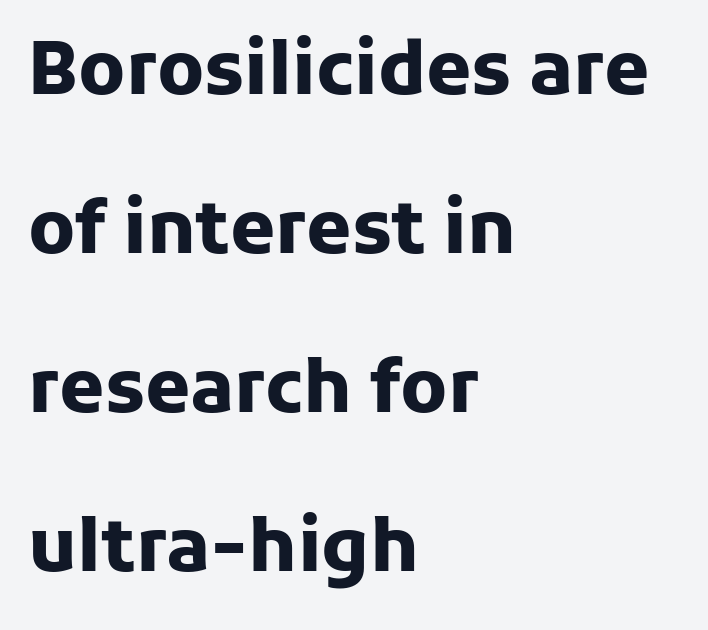
The image shows 73 px heavy sans-serif type, upright; set left-aligned, loose line spacing (2.18x), normal letter spacing, not underlined; low stroke contrast and a medium x-height.
